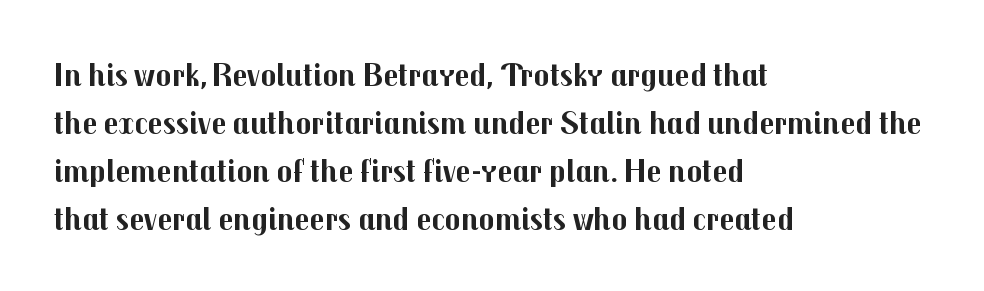
{"serif": "no", "italic": "no", "bold": "yes", "weight": "bold", "width": "normal", "stroke_contrast": "medium", "x_height": "medium", "monospaced": "no", "underline": "no", "align": "left", "line_spacing": "normal", "line_spacing_ratio": 1.45, "letter_spacing": "normal", "letter_spacing_em": 0.0, "glyph_px": 33}
